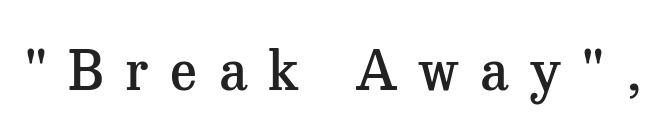
Q: Is the text bold? A: Semi-bold.
Q: Is the text italic (slanted)? A: No, it is upright.
Q: Is the typeface a serif or a sans-serif typeface? A: Serif.
Q: Is the text underlined? A: No.
Q: Is the spacing between letters normal or unusually wide? A: Unusually wide.
Q: Width (condensed, normal, or wide)? A: Normal.
Q: Stroke contrast? A: Medium.
Q: x-height? A: Medium.
Q: Monospaced? A: No.
